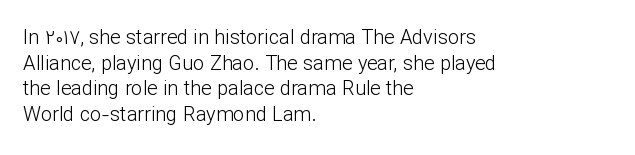
Q: Is the text bold? A: No.
Q: Is the text italic (slanted)? A: No, it is upright.
Q: Is the text underlined? A: No.
Q: How is the paragraph aligned? A: Left-aligned.
Q: Is the spacing between letters normal or unusually wide? A: Normal.
Q: Is the spacing between lines tight, normal or loose? A: Normal.
